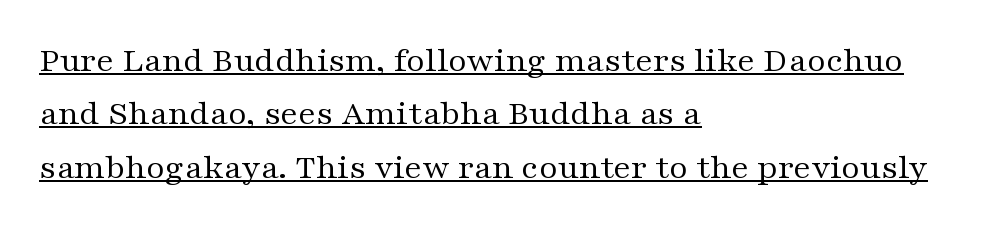
The image shows 36 px regular-weight, wide serif type, upright; set left-aligned, normal line spacing (1.48x), normal letter spacing, underlined; medium stroke contrast and a medium x-height.
